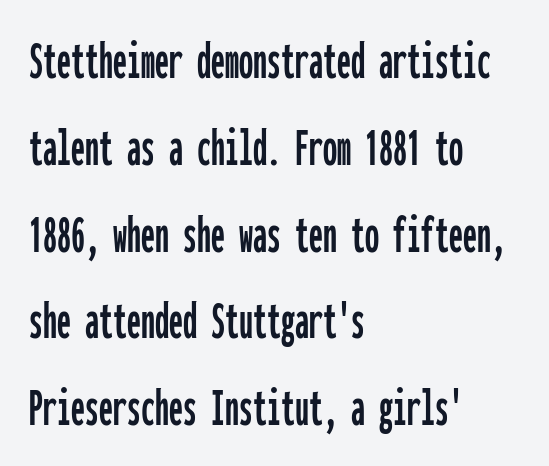
Students, observe: this is what conventionally led text looks like. It's the straight-up-and-down kind of type. Only glyphs here, with clear space below each row. Layout note: lines flush left.
